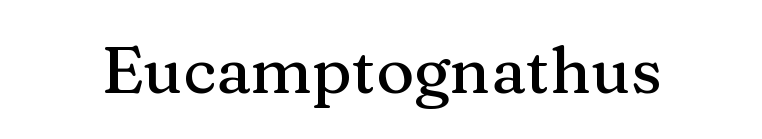
The image shows 65 px serif type, upright; set normal letter spacing, not underlined; medium stroke contrast and a medium x-height.
